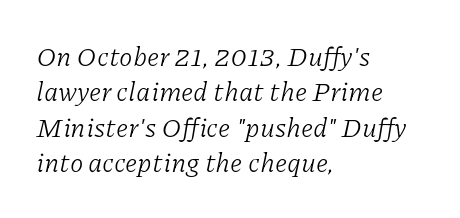
Leading matches the norm, producing a regular column. Compared with a centered layout, this one pins lines to the left instead. A clean baseline with only descenders dipping below it. Posture: slanted. The passage shown has conventional tracking throughout. Heaviness? Minimal to ordinary, like unemphasized prose.
